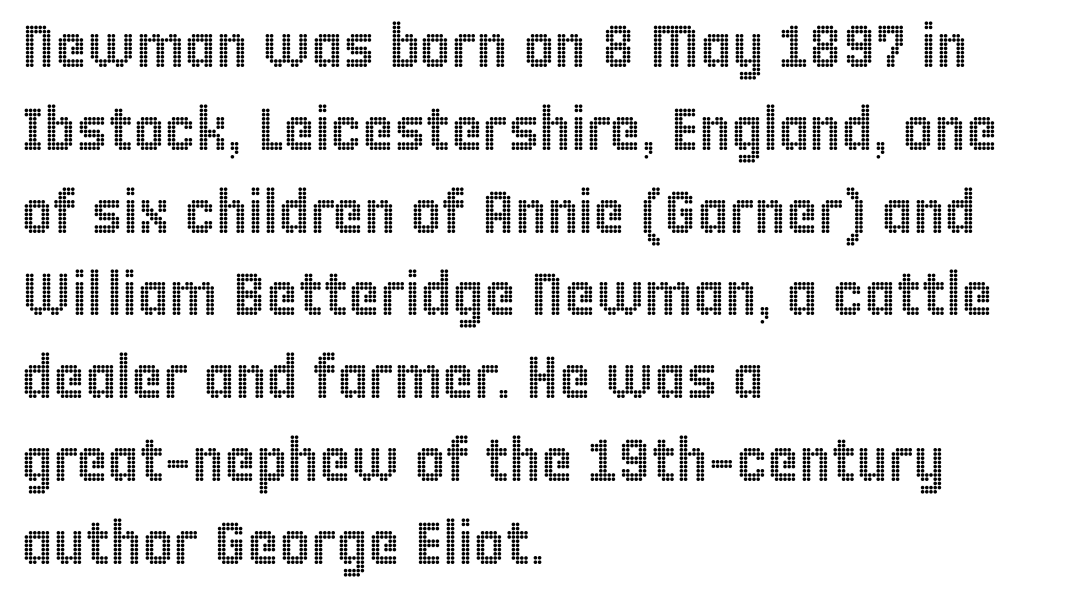
The image shows 60 px condensed type, upright; set left-aligned, normal line spacing (1.38x), normal letter spacing, not underlined; a large x-height.
